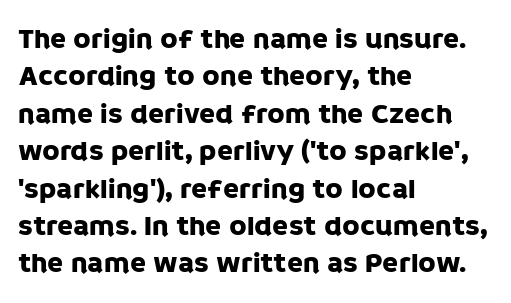
The words here are not underlined. Tracking value appears to be zero — textbook default spacing. Here the designer chose a conventional face with non-uniform glyph widths. Every character sits straight up, as roman type does. The typesetter chose a ragged-right arrangement here.
